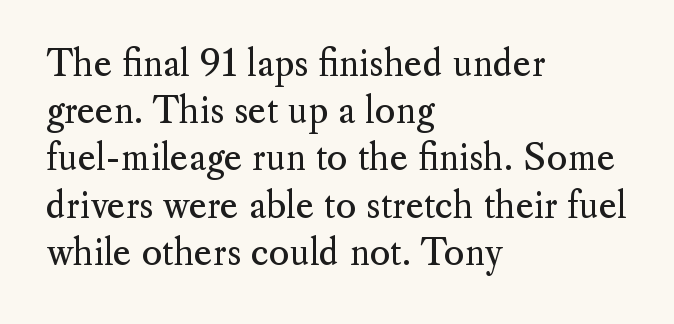
{"serif": "yes", "italic": "no", "bold": "no", "weight": "regular", "width": "normal", "stroke_contrast": "medium", "x_height": "small", "monospaced": "no", "underline": "no", "align": "left", "line_spacing": "normal", "line_spacing_ratio": 1.35, "letter_spacing": "normal", "letter_spacing_em": 0.0, "glyph_px": 35}
